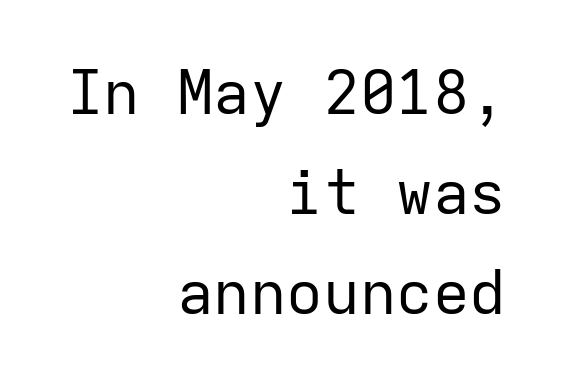
The image shows 61 px regular-weight sans-serif type, upright, monospaced; set right-aligned, normal line spacing (1.64x), normal letter spacing, not underlined; low stroke contrast and a medium x-height.
